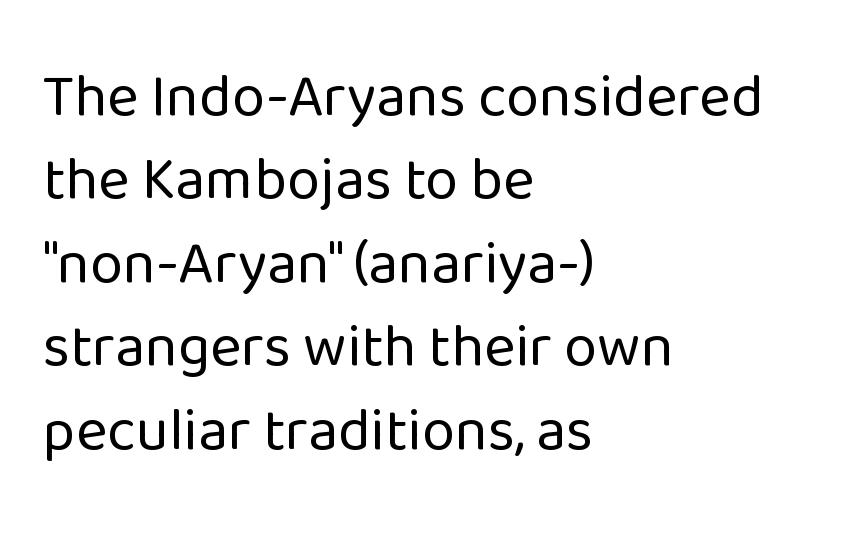
The image shows 60 px regular-weight sans-serif type, upright; set left-aligned, normal line spacing (1.39x), normal letter spacing, not underlined; low stroke contrast and a medium x-height.
